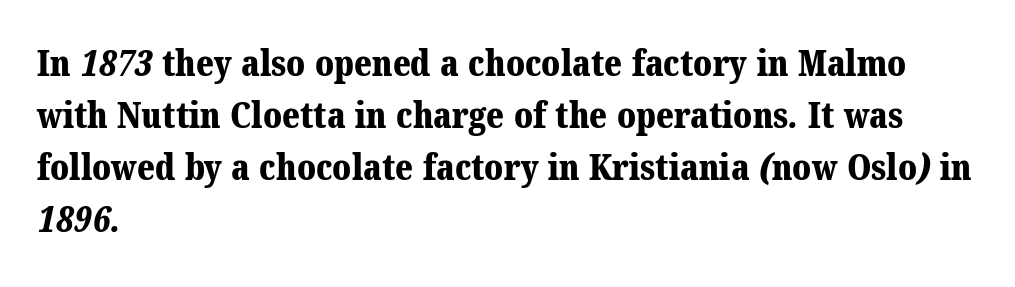
Q: Is the text bold? A: Yes.
Q: Is the typeface a serif or a sans-serif typeface? A: Serif.
Q: Is the text underlined? A: No.
Q: How is the paragraph aligned? A: Left-aligned.
Q: Is the spacing between letters normal or unusually wide? A: Normal.
Q: Is the spacing between lines tight, normal or loose? A: Normal.
Q: Width (condensed, normal, or wide)? A: Normal.
Q: Stroke contrast? A: Medium.
Q: x-height? A: Medium.
Q: Monospaced? A: No.
